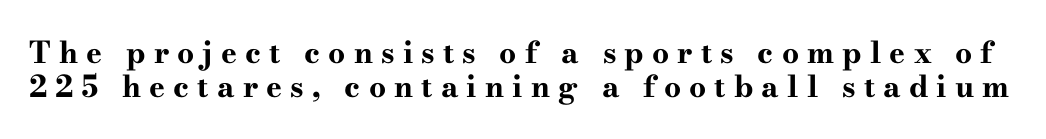
Style check: upright. Spacing verdict: proportional, widths tailored to each character. The gaps between neighbouring characters are conspicuously large. The characters look thick and weighty, a clear bold. The gap between lines stays unmarked. Font category for this specimen: serif.
